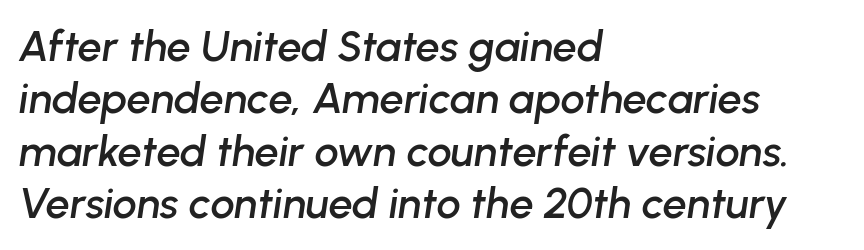
The image shows 43 px text type, italic (leaning right); set left-aligned, line spacing 1.22x, normal letter spacing, not underlined; low stroke contrast and a medium x-height.
